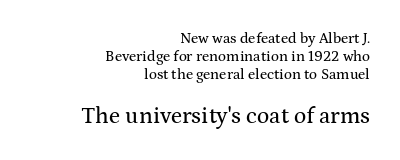
{"italic": "no", "underline": "no", "align": "right", "line_spacing_ratio": 1.21, "letter_spacing": "normal", "letter_spacing_em": 0.0, "larger_block": "second", "size_ratio": 1.53, "glyph_px": 23}
